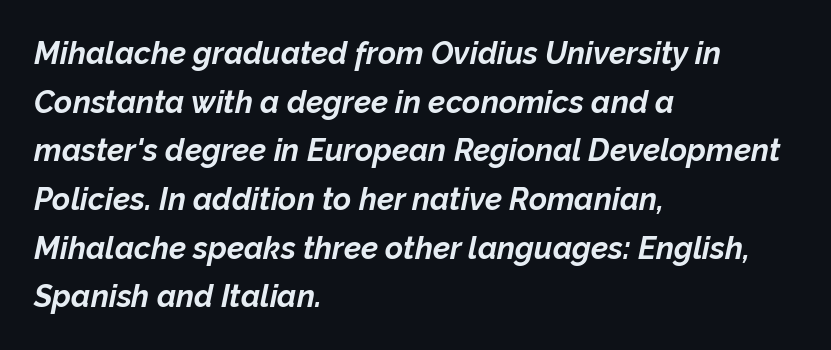
{"italic": "yes", "lean": "right", "slant_degrees": 12, "bold": "yes", "weight": "bold", "width": "normal", "stroke_contrast": "low", "x_height": "medium", "monospaced": "no", "underline": "no", "align": "left", "line_spacing": "normal", "line_spacing_ratio": 1.57, "letter_spacing": "normal", "letter_spacing_em": 0.0, "glyph_px": 31}
